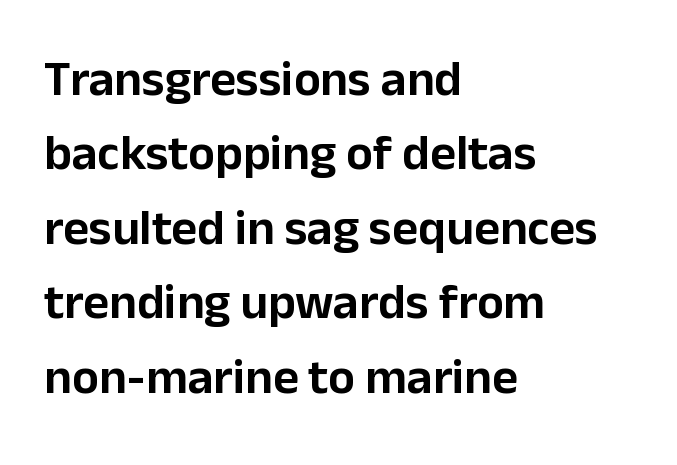
The image shows 50 px sans-serif type, upright; set left-aligned, normal line spacing (1.49x), normal letter spacing, not underlined; low stroke contrast and a medium x-height.
